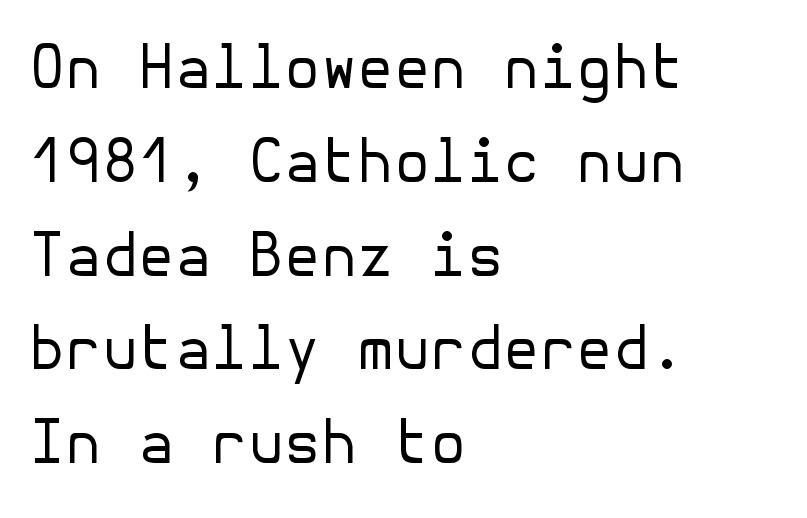
The rendering shows plain stroke endings on the letterforms — a sans-serif design. Is the stroke heavy? The answer is a plain regular-or-lighter. Casual observation: everything's shoved over to the left. The face used here is rendered with its standard letterfit. The strip under each line holds only bare page.
